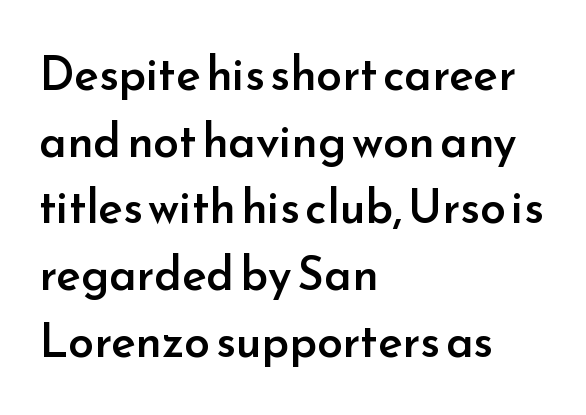
{"serif": "no", "italic": "no", "bold": "semi", "weight": "semibold", "width": "normal", "stroke_contrast": "low", "x_height": "small", "monospaced": "no", "underline": "no", "align": "left", "line_spacing": "normal", "line_spacing_ratio": 1.45, "letter_spacing": "normal", "letter_spacing_em": 0.0, "glyph_px": 46}
